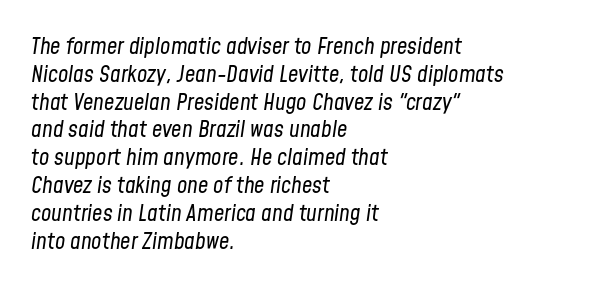
{"italic": "yes", "lean": "right", "slant_degrees": 8, "bold": "no", "underline": "no", "align": "left", "line_spacing_ratio": 1.21, "letter_spacing": "normal", "letter_spacing_em": 0.0, "glyph_px": 23}
